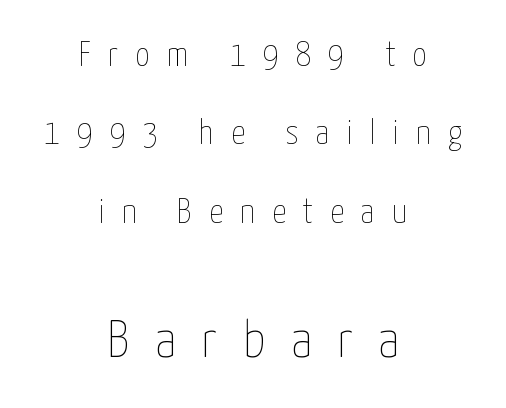
The image shows 53 px thin, condensed type, upright; set centered, loose line spacing (2.24x), unusually wide letter spacing (+0.49 em), not underlined; the second (bottom) block is 1.51x larger; low stroke contrast and a medium x-height.
